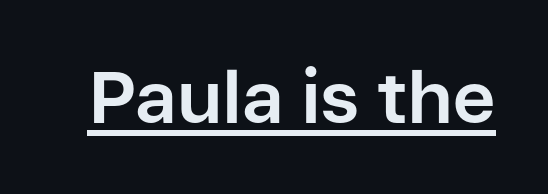
Characters remain perfectly vertical along every line. Caption: bold face, heavy strokes. Serifs: no, the terminals of the letterforms are clean. These lines are rendered in a variable-pitch font. Look at the tracking — it's just the regular setting, nothing added. The sample's only ornament is a line tracing under the words.
